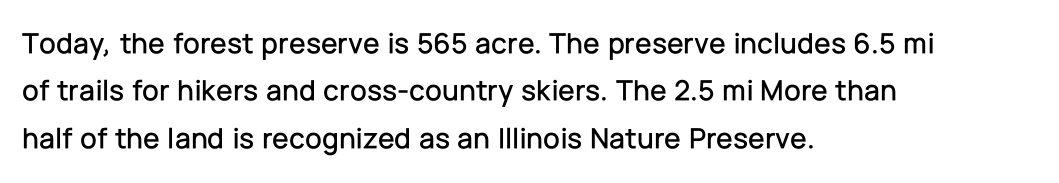
Q: Is the text italic (slanted)? A: No, it is upright.
Q: Is the typeface a serif or a sans-serif typeface? A: Sans-serif.
Q: Is the text underlined? A: No.
Q: How is the paragraph aligned? A: Left-aligned.
Q: Is the spacing between letters normal or unusually wide? A: Normal.
Q: Is the spacing between lines tight, normal or loose? A: Normal.
Q: Width (condensed, normal, or wide)? A: Normal.
Q: Stroke contrast? A: Low.
Q: x-height? A: Medium.
Q: Monospaced? A: No.
